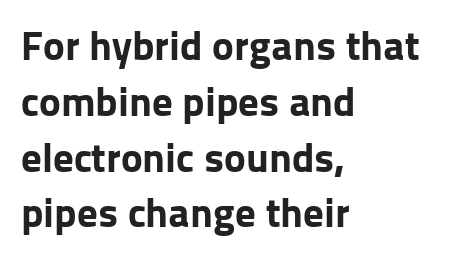
{"serif": "no", "italic": "no", "bold": "yes", "weight": "bold", "width": "normal", "stroke_contrast": "low", "x_height": "medium", "monospaced": "no", "underline": "no", "align": "left", "line_spacing": "normal", "line_spacing_ratio": 1.36, "letter_spacing": "normal", "letter_spacing_em": 0.0, "glyph_px": 41}
